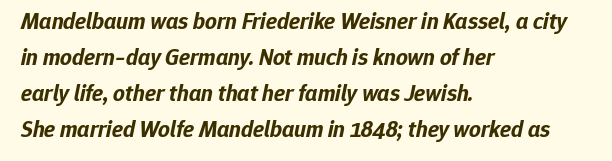
Compared with a centered layout, this one pins lines to the left instead. Tracking value appears to be zero — textbook default spacing. Quick note: italic. I'd describe the lettering as bold — thick and assertive.
